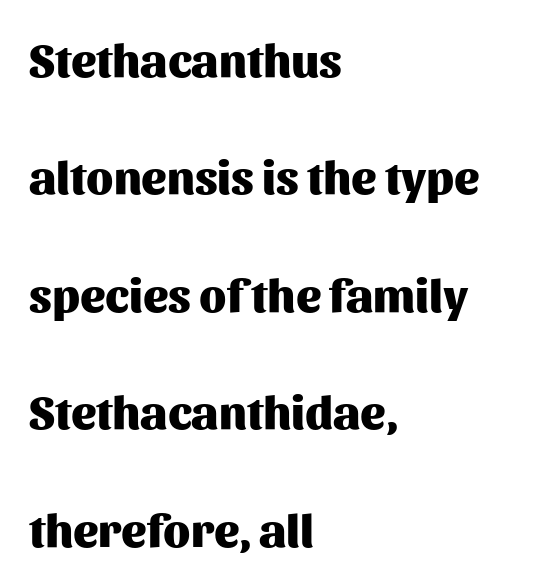
The image shows 47 px heavy sans-serif type, upright; set left-aligned, loose line spacing (2.5x), normal letter spacing, not underlined; medium stroke contrast and a medium x-height.
